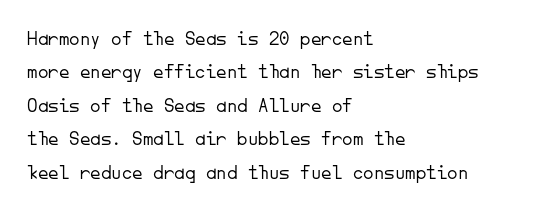
The image shows 21 px text type, upright; set left-aligned, normal line spacing (1.59x), normal letter spacing, not underlined.
